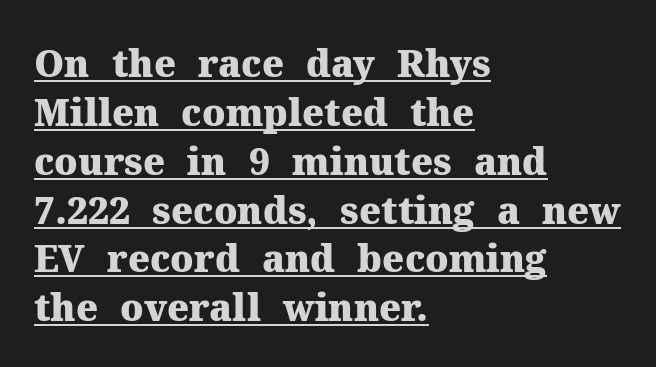
{"serif": "yes", "italic": "no", "bold": "yes", "weight": "heavy", "width": "normal", "stroke_contrast": "medium", "x_height": "medium", "monospaced": "no", "underline": "yes", "align": "left", "line_spacing": "normal", "line_spacing_ratio": 1.32, "letter_spacing": "normal", "letter_spacing_em": 0.0, "glyph_px": 37}
